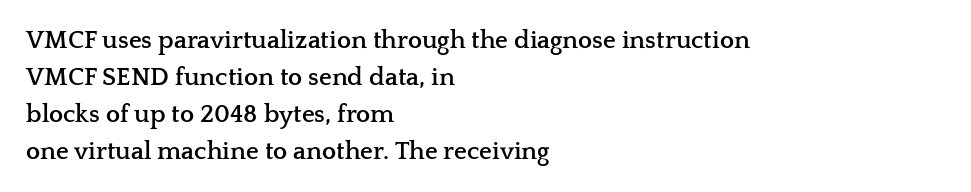
Q: Is the text bold? A: Yes.
Q: Is the text italic (slanted)? A: No, it is upright.
Q: Is the text underlined? A: No.
Q: How is the paragraph aligned? A: Left-aligned.
Q: Is the spacing between letters normal or unusually wide? A: Normal.
Q: Is the spacing between lines tight, normal or loose? A: Normal.
